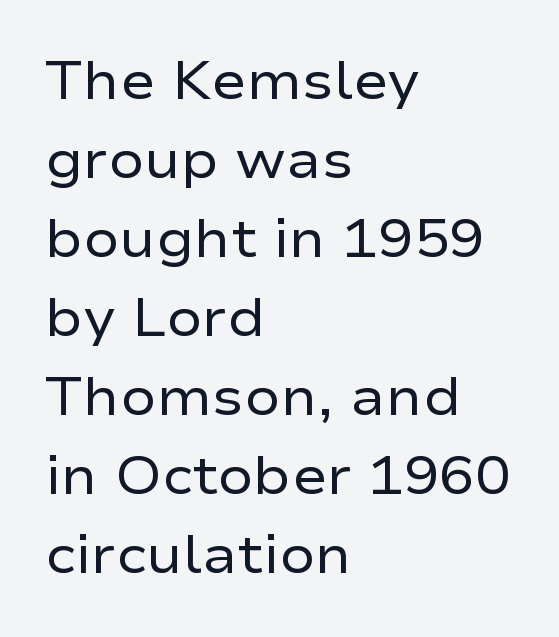
{"serif": "no", "italic": "no", "bold": "no", "weight": "regular", "width": "wide", "stroke_contrast": "low", "x_height": "medium", "monospaced": "no", "underline": "no", "align": "left", "line_spacing": "normal", "line_spacing_ratio": 1.49, "letter_spacing": "normal", "letter_spacing_em": 0.0, "glyph_px": 53}
